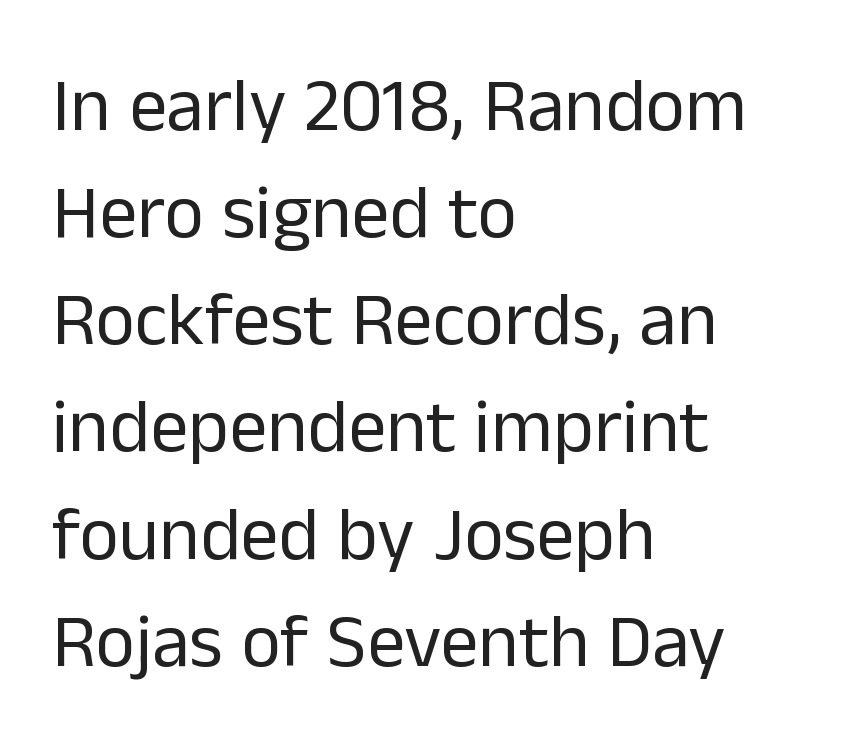
{"serif": "no", "italic": "no", "bold": "no", "weight": "regular", "width": "normal", "stroke_contrast": "low", "x_height": "medium", "monospaced": "no", "underline": "no", "align": "left", "line_spacing": "normal", "line_spacing_ratio": 1.41, "letter_spacing": "normal", "letter_spacing_em": 0.0, "glyph_px": 76}
